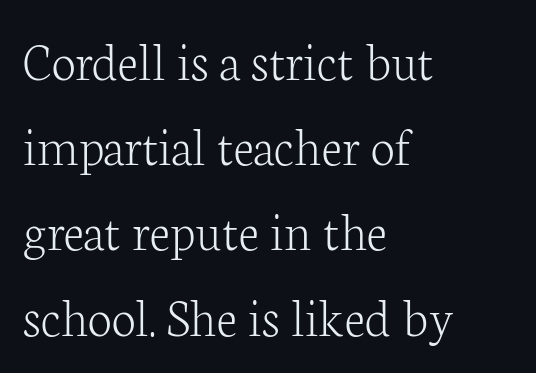
{"serif": "yes", "italic": "no", "bold": "no", "weight": "light", "width": "normal", "stroke_contrast": "low", "x_height": "medium", "monospaced": "no", "underline": "no", "align": "left", "line_spacing": "normal", "line_spacing_ratio": 1.55, "letter_spacing": "normal", "letter_spacing_em": 0.0, "glyph_px": 55}
